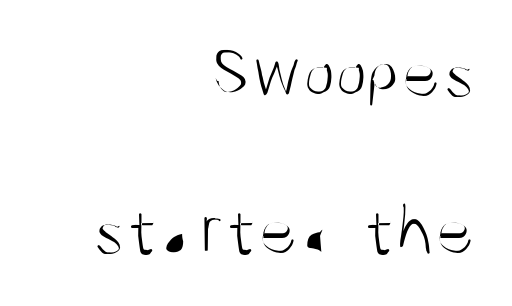
The image shows 75 px light, condensed sans-serif type, upright; set right-aligned, loose line spacing (2.09x), normal letter spacing, not underlined; medium stroke contrast and a large x-height.
